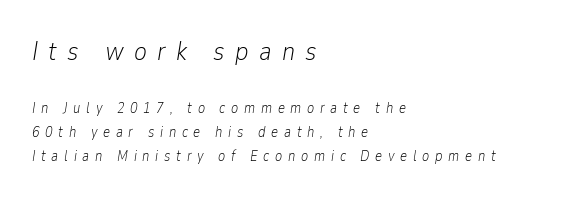
{"italic": "yes", "lean": "right", "slant_degrees": 9, "bold": "no", "underline": "no", "align": "left", "line_spacing": "normal", "line_spacing_ratio": 1.61, "letter_spacing": "wide", "letter_spacing_em": 0.38, "larger_block": "first", "size_ratio": 1.8, "glyph_px": 27}
